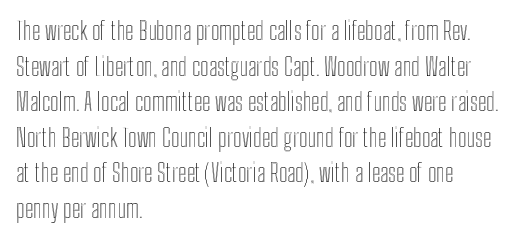
Q: Is the text italic (slanted)? A: No, it is upright.
Q: Is the text underlined? A: No.
Q: How is the paragraph aligned? A: Left-aligned.
Q: Is the spacing between letters normal or unusually wide? A: Normal.
Q: Is the spacing between lines tight, normal or loose? A: Normal.
